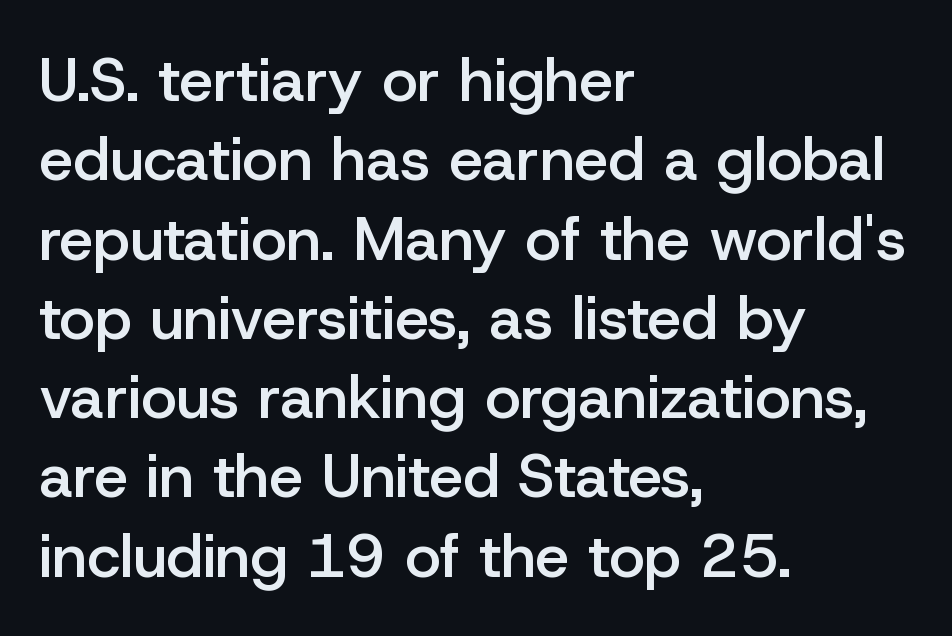
Q: Is the text bold? A: Semi-bold.
Q: Is the text italic (slanted)? A: No, it is upright.
Q: Is the typeface a serif or a sans-serif typeface? A: Sans-serif.
Q: Is the text underlined? A: No.
Q: How is the paragraph aligned? A: Left-aligned.
Q: Is the spacing between letters normal or unusually wide? A: Normal.
Q: Is the spacing between lines tight, normal or loose? A: Normal.
Q: Width (condensed, normal, or wide)? A: Normal.
Q: Stroke contrast? A: Low.
Q: x-height? A: Medium.
Q: Monospaced? A: No.
